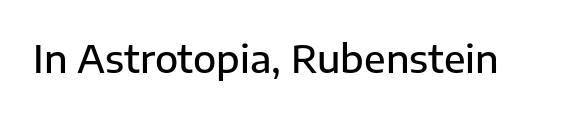
The image shows 38 px semibold sans-serif type, upright; set normal letter spacing, not underlined; low stroke contrast and a medium x-height.
